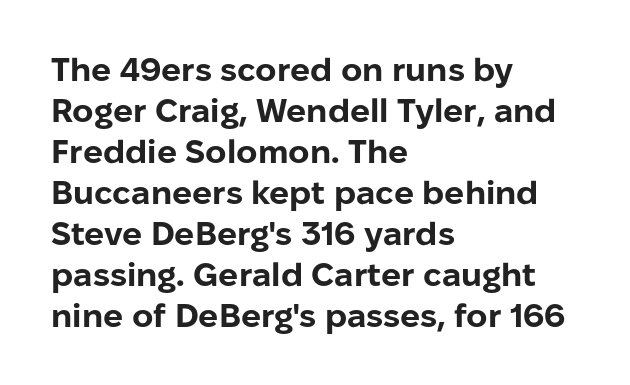
Q: Is the text bold? A: Yes.
Q: Is the text italic (slanted)? A: No, it is upright.
Q: Is the typeface a serif or a sans-serif typeface? A: Sans-serif.
Q: Is the text underlined? A: No.
Q: How is the paragraph aligned? A: Left-aligned.
Q: Is the spacing between letters normal or unusually wide? A: Normal.
Q: Width (condensed, normal, or wide)? A: Normal.
Q: Stroke contrast? A: Low.
Q: x-height? A: Medium.
Q: Monospaced? A: No.
